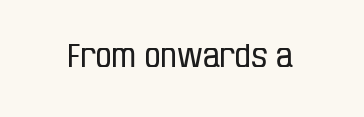
The image shows 32 px regular-weight, condensed sans-serif type, upright; set normal letter spacing, not underlined; low stroke contrast and a large x-height.
